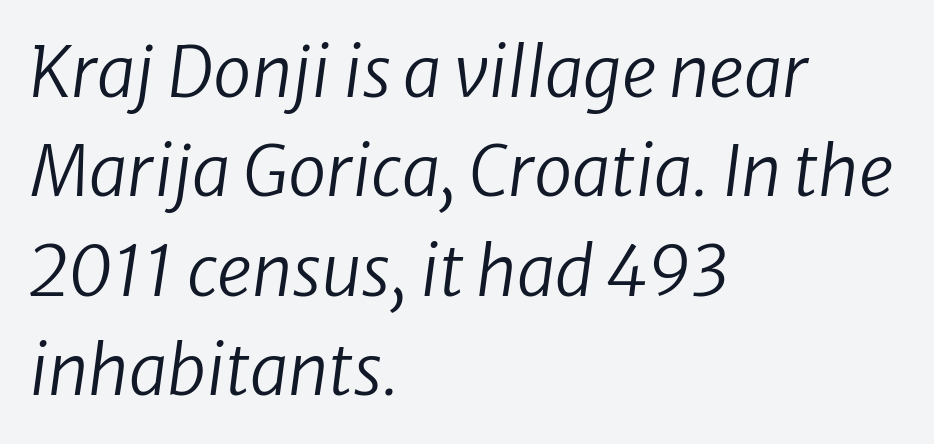
Q: Is the text bold? A: No.
Q: Is the text italic (slanted)? A: Yes, it leans right by about 8 degrees.
Q: Is the text underlined? A: No.
Q: How is the paragraph aligned? A: Left-aligned.
Q: Is the spacing between letters normal or unusually wide? A: Normal.
Q: Is the spacing between lines tight, normal or loose? A: Normal.
Q: Width (condensed, normal, or wide)? A: Normal.
Q: Stroke contrast? A: Low.
Q: x-height? A: Medium.
Q: Monospaced? A: No.
